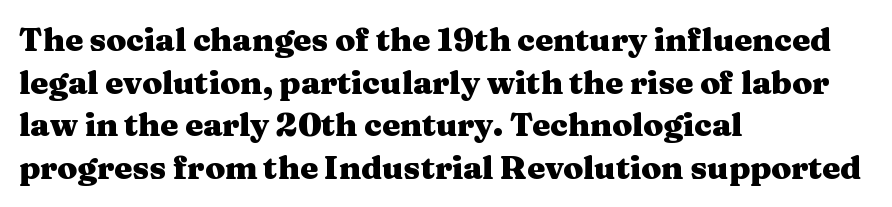
The area under the type is left untouched. If you drew a ruler down the left edge, every line would touch it. It's the straight-up-and-down kind of type. Words appear dense and cohesive because spacing is normal. Check where the strokes stop: tiny serifs finish them off. Horizontal bands of white between lines are of average thickness.
